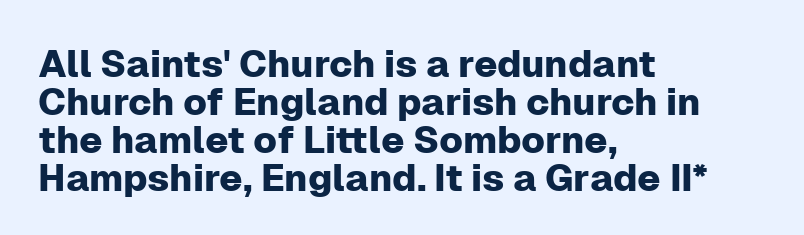
Q: Is the text italic (slanted)? A: No, it is upright.
Q: Is the typeface a serif or a sans-serif typeface? A: Sans-serif.
Q: Is the text underlined? A: No.
Q: How is the paragraph aligned? A: Left-aligned.
Q: Is the spacing between letters normal or unusually wide? A: Normal.
Q: Is the spacing between lines tight, normal or loose? A: Tight.
Q: Width (condensed, normal, or wide)? A: Normal.
Q: Stroke contrast? A: Low.
Q: x-height? A: Medium.
Q: Monospaced? A: No.
